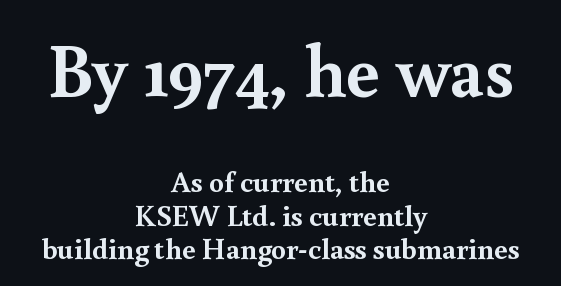
Q: Is the text bold? A: Yes.
Q: Is the text italic (slanted)? A: No, it is upright.
Q: Is the typeface a serif or a sans-serif typeface? A: Serif.
Q: Is the text underlined? A: No.
Q: How is the paragraph aligned? A: Centered.
Q: Is the spacing between letters normal or unusually wide? A: Normal.
Q: Is the spacing between lines tight, normal or loose? A: Tight.
Q: Which block of text is set in a larger size, the first (top) or the second (bottom)? A: The first (top) one.
Q: Width (condensed, normal, or wide)? A: Normal.
Q: x-height? A: Small.
Q: Monospaced? A: No.
